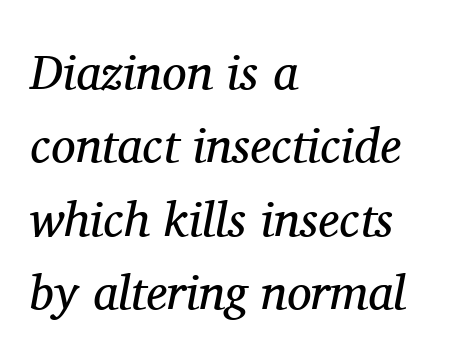
The image shows 49 px regular-weight serif type, italic (leaning right); set left-aligned, normal line spacing (1.5x), normal letter spacing, not underlined; medium stroke contrast and a medium x-height.
